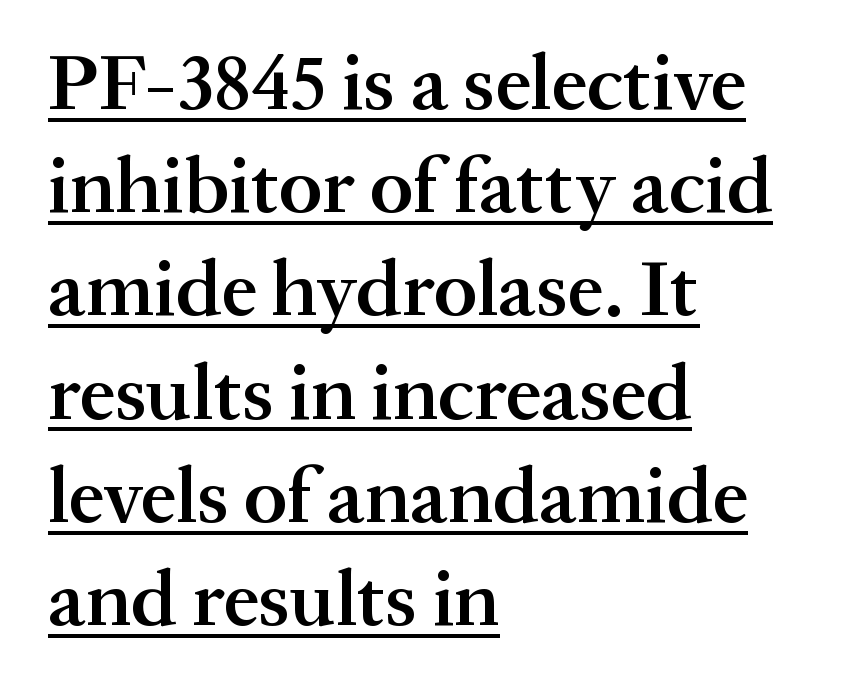
The image shows 80 px semibold serif type, upright; set left-aligned, normal line spacing (1.29x), normal letter spacing, underlined; medium stroke contrast and a medium x-height.
